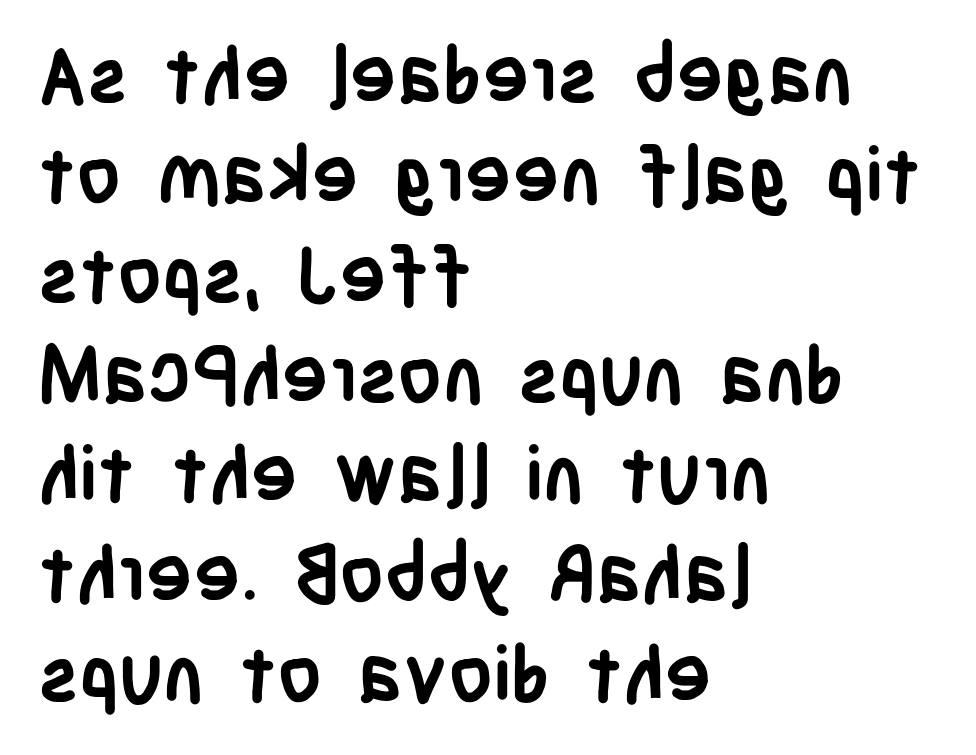
{"serif": "no", "italic": "no", "bold": "yes", "weight": "semibold", "width": "condensed", "stroke_contrast": "low", "x_height": "large", "monospaced": "no", "underline": "no", "align": "left", "line_spacing": "normal", "line_spacing_ratio": 1.28, "letter_spacing": "normal", "letter_spacing_em": 0.0, "glyph_px": 78}
